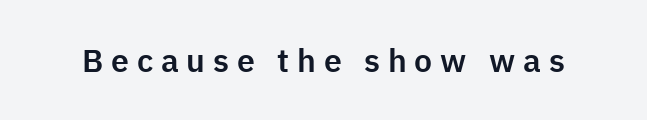
The image shows 32 px sans-serif type, upright; set unusually wide letter spacing (+0.24 em), not underlined; low stroke contrast and a medium x-height.
